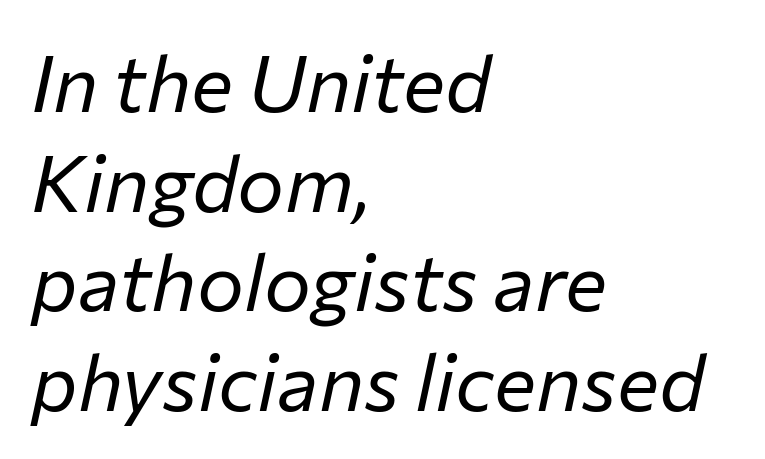
Quick note: underline off. These lines are rendered in a variable-pitch font. Emphasis-style slanted type is in use. These lines keep a tight, regular rhythm from letter to letter.
